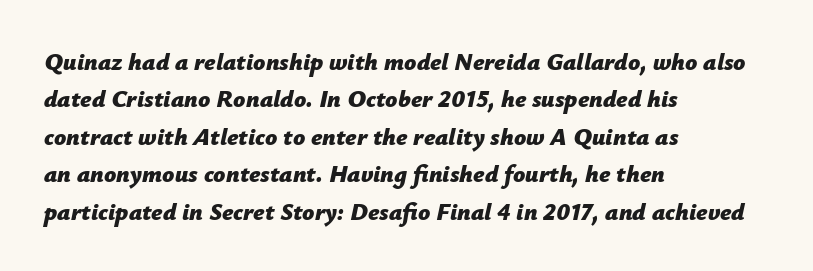
In terms of posture, this sample is oblique. Students, this is bold: see how much ink each stroke carries. These lines stack with their left ends in a neat column. No word sits above an underline.
